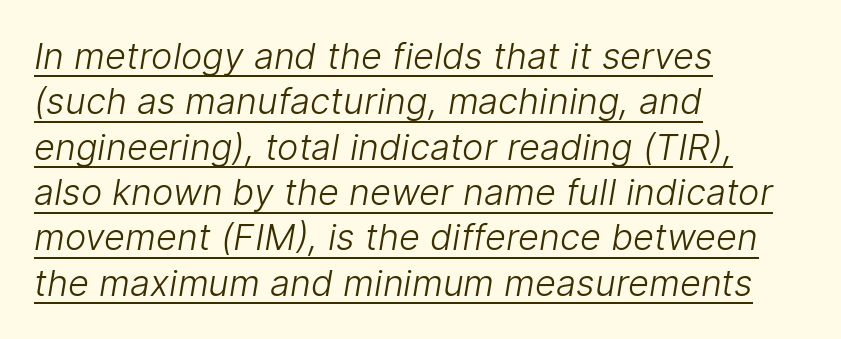
Compared with typical body copy, the letter spacing here is the same. This rendering uses left alignment, leaving the right contour irregular. Regular leading. The strokes are not fattened; the text isn't bold. The rendering uses the underline text-decoration. Look at the bottom of the vertical strokes: they stop flat, with no serifs.
